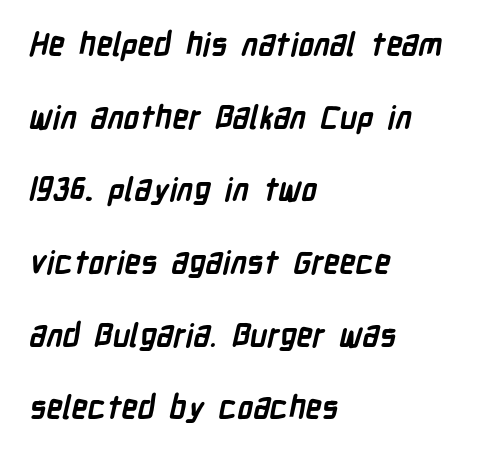
The image shows 32 px semibold, condensed sans-serif type; set left-aligned, loose line spacing (2.27x), normal letter spacing, not underlined; low stroke contrast and a medium x-height.
